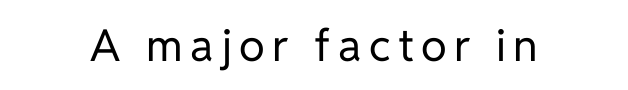
The image shows 44 px regular-weight sans-serif type, upright; set not underlined; low stroke contrast and a medium x-height.
